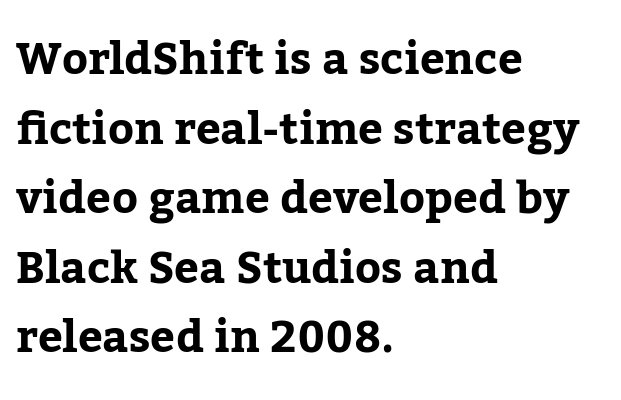
{"serif": "yes", "italic": "no", "bold": "yes", "weight": "bold", "width": "normal", "stroke_contrast": "low", "x_height": "medium", "monospaced": "no", "underline": "no", "align": "left", "line_spacing": "normal", "line_spacing_ratio": 1.58, "letter_spacing": "normal", "letter_spacing_em": 0.0, "glyph_px": 44}
